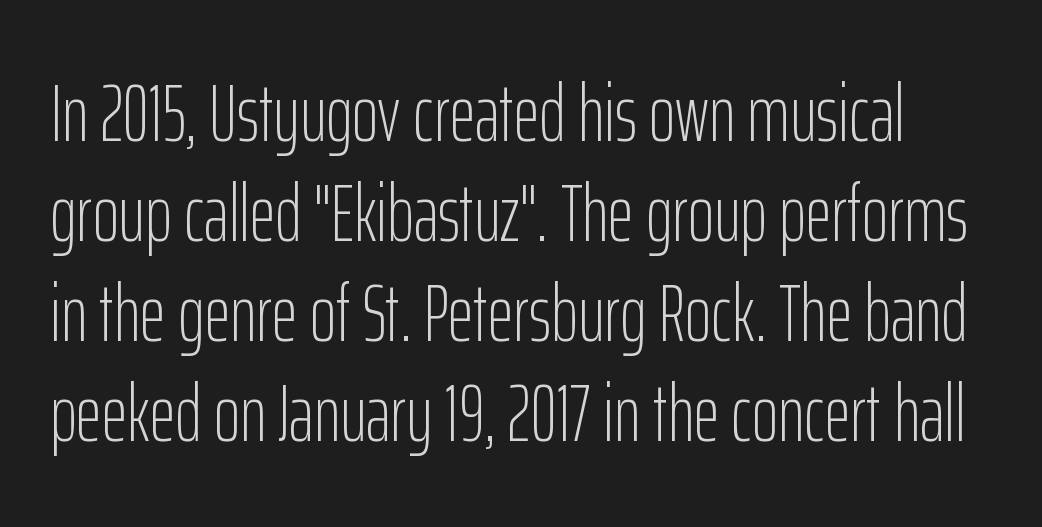
{"serif": "no", "italic": "no", "bold": "no", "weight": "light", "width": "condensed", "stroke_contrast": "low", "x_height": "medium", "monospaced": "no", "underline": "no", "line_spacing": "normal", "line_spacing_ratio": 1.25, "letter_spacing": "normal", "letter_spacing_em": 0.0, "glyph_px": 80}
